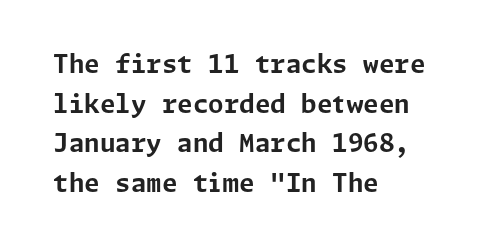
{"italic": "no", "bold": "yes", "underline": "no", "align": "left", "line_spacing": "normal", "line_spacing_ratio": 1.59, "letter_spacing": "normal", "letter_spacing_em": 0.0, "glyph_px": 25}
